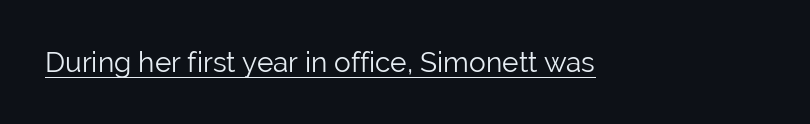
The image shows 28 px light sans-serif type, upright; set normal letter spacing, underlined; low stroke contrast and a medium x-height.
